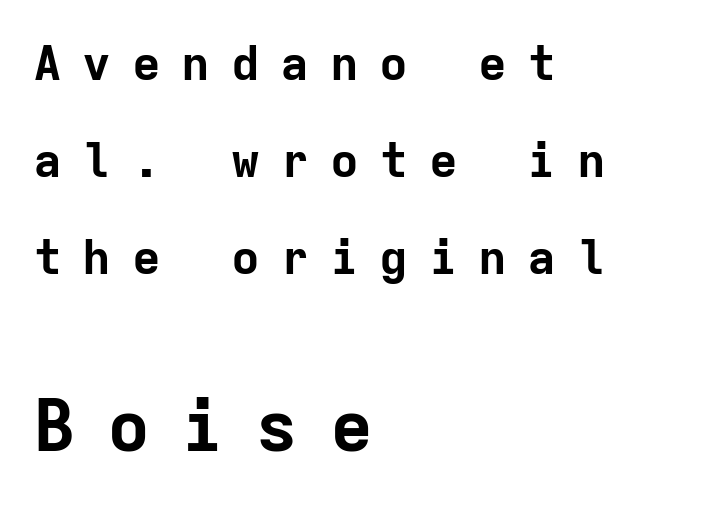
Q: Is the text bold? A: Yes.
Q: Is the text italic (slanted)? A: No, it is upright.
Q: Is the typeface a serif or a sans-serif typeface? A: Sans-serif.
Q: Is the text underlined? A: No.
Q: How is the paragraph aligned? A: Left-aligned.
Q: Is the spacing between letters normal or unusually wide? A: Unusually wide.
Q: Is the spacing between lines tight, normal or loose? A: Loose.
Q: Which block of text is set in a larger size, the first (top) or the second (bottom)? A: The second (bottom) one.
Q: Width (condensed, normal, or wide)? A: Normal.
Q: Stroke contrast? A: Low.
Q: x-height? A: Medium.
Q: Monospaced? A: Yes.
